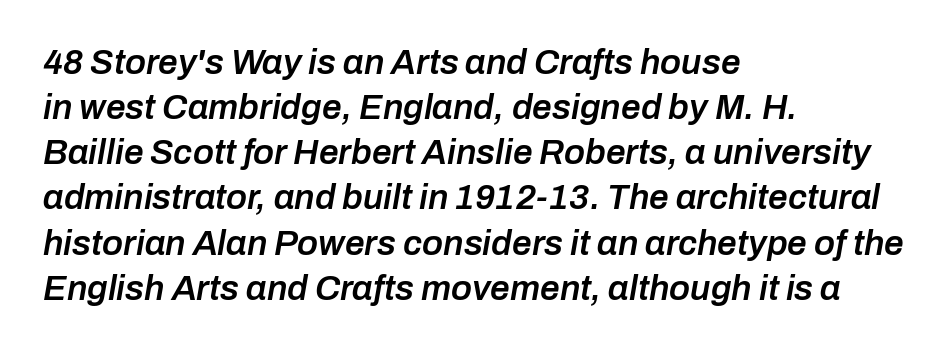
Q: Is the text bold? A: Semi-bold.
Q: Is the text italic (slanted)? A: Yes, it leans right by about 10 degrees.
Q: Is the text underlined? A: No.
Q: How is the paragraph aligned? A: Left-aligned.
Q: Is the spacing between letters normal or unusually wide? A: Normal.
Q: Is the spacing between lines tight, normal or loose? A: Normal.
Q: Width (condensed, normal, or wide)? A: Normal.
Q: Stroke contrast? A: Low.
Q: x-height? A: Medium.
Q: Monospaced? A: No.
